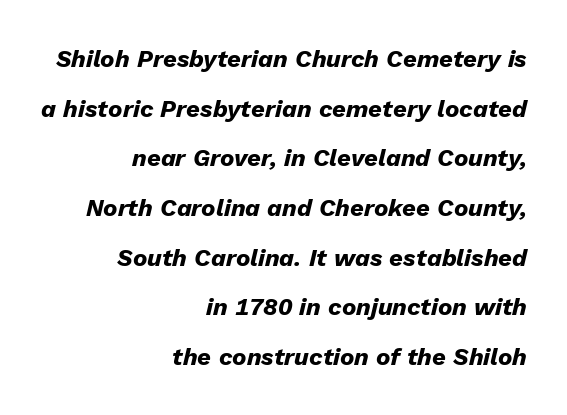
Q: Is the text bold? A: Yes.
Q: Is the text italic (slanted)? A: Yes, it leans right by about 13 degrees.
Q: Is the text underlined? A: No.
Q: How is the paragraph aligned? A: Right-aligned.
Q: Is the spacing between letters normal or unusually wide? A: Normal.
Q: Is the spacing between lines tight, normal or loose? A: Loose.
